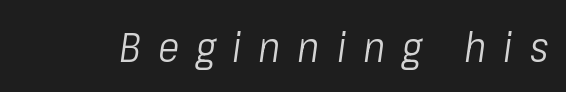
The image shows 41 px light, condensed type, italic (leaning right); set unusually wide letter spacing (+0.41 em), not underlined; low stroke contrast and a medium x-height.
